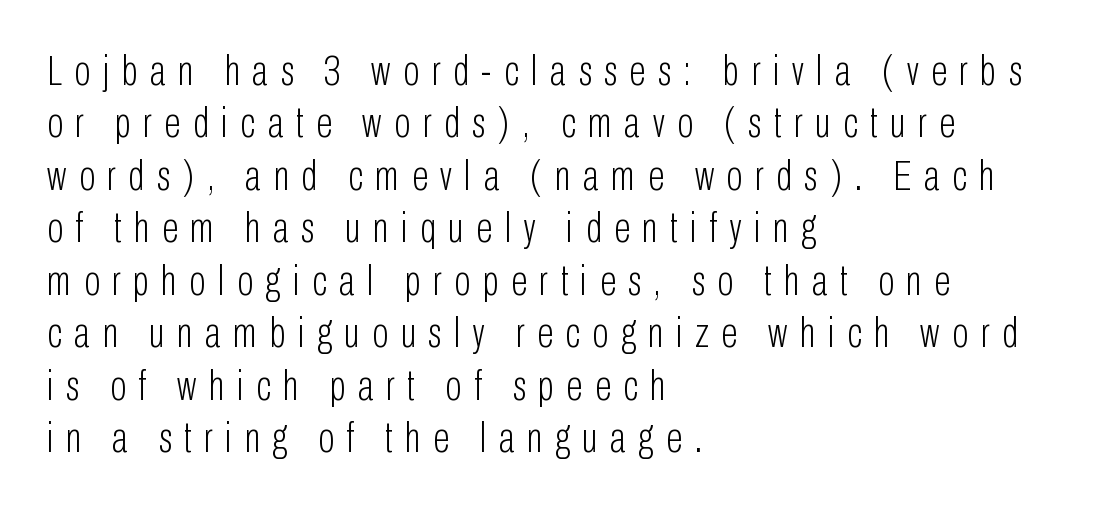
Q: Is the text bold? A: No.
Q: Is the text italic (slanted)? A: No, it is upright.
Q: Is the typeface a serif or a sans-serif typeface? A: Sans-serif.
Q: Is the text underlined? A: No.
Q: How is the paragraph aligned? A: Left-aligned.
Q: Is the spacing between letters normal or unusually wide? A: Unusually wide.
Q: Width (condensed, normal, or wide)? A: Condensed.
Q: Stroke contrast? A: Low.
Q: x-height? A: Medium.
Q: Monospaced? A: No.
